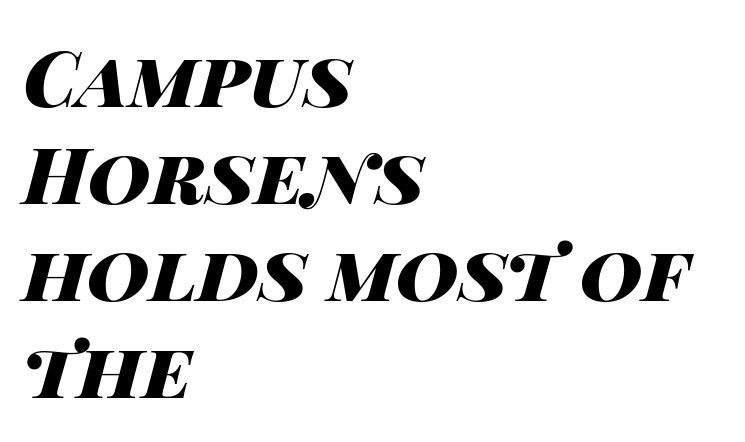
The image shows 77 px heavy, wide type, italic (leaning right); set left-aligned, normal line spacing (1.26x), normal letter spacing, not underlined; high stroke contrast and a large x-height.
